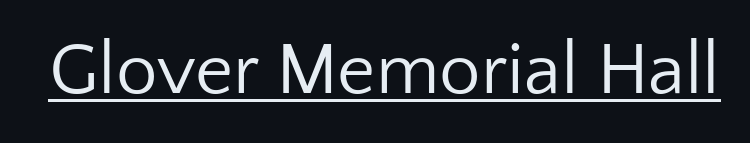
Proportional: the letters do not fall into vertical columns. This rendering leaves character spacing at its baseline value. Weight: not bold — regular or lighter. The specimen includes a rule beneath the text block's lines. Is this a sans? Yes — the strokes have no serifs.
